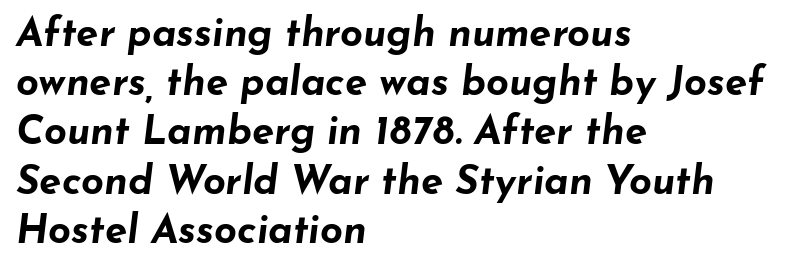
Q: Is the text bold? A: Yes.
Q: Is the text italic (slanted)? A: Yes, it leans right by about 7 degrees.
Q: Is the text underlined? A: No.
Q: How is the paragraph aligned? A: Left-aligned.
Q: Is the spacing between letters normal or unusually wide? A: Normal.
Q: Width (condensed, normal, or wide)? A: Wide.
Q: Stroke contrast? A: Low.
Q: x-height? A: Small.
Q: Monospaced? A: No.
